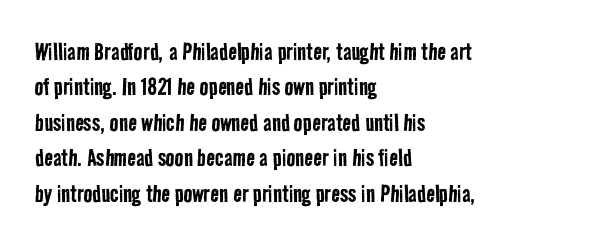
The image shows 29 px regular-weight, condensed sans-serif type; set left-aligned, line spacing 1.22x, normal letter spacing, not underlined; low stroke contrast and a medium x-height.
